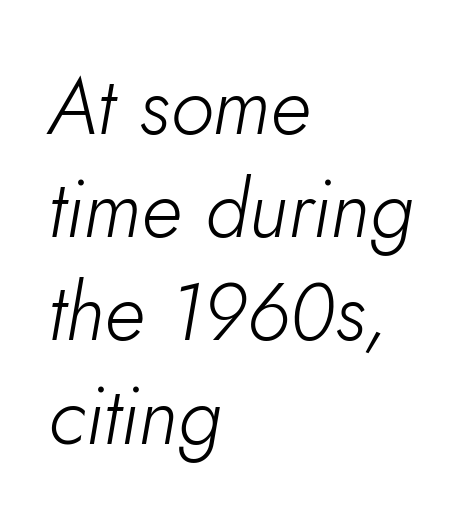
{"italic": "yes", "lean": "right", "slant_degrees": 10, "bold": "no", "weight": "light", "width": "normal", "stroke_contrast": "low", "x_height": "small", "monospaced": "no", "underline": "no", "align": "left", "line_spacing": "normal", "line_spacing_ratio": 1.29, "letter_spacing": "normal", "letter_spacing_em": 0.0, "glyph_px": 80}
